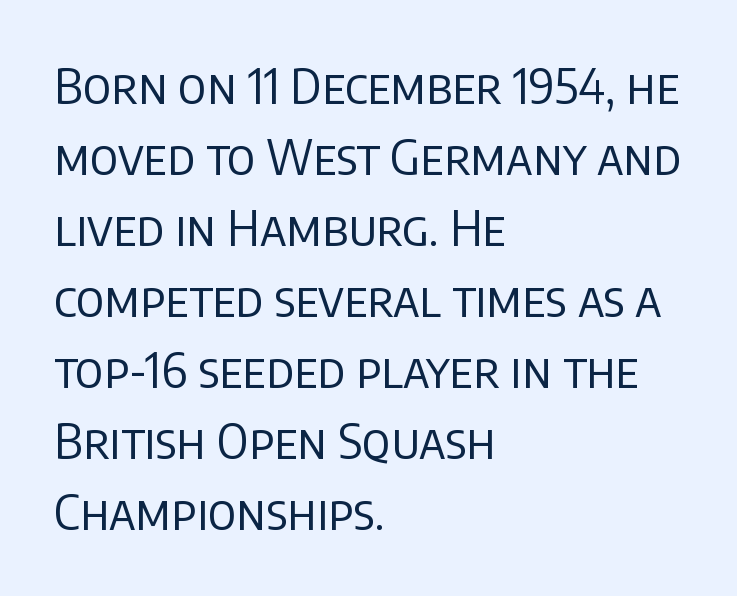
Q: Is the text bold? A: No.
Q: Is the text italic (slanted)? A: No, it is upright.
Q: Is the typeface a serif or a sans-serif typeface? A: Sans-serif.
Q: Is the text underlined? A: No.
Q: How is the paragraph aligned? A: Left-aligned.
Q: Is the spacing between letters normal or unusually wide? A: Normal.
Q: Is the spacing between lines tight, normal or loose? A: Normal.
Q: Width (condensed, normal, or wide)? A: Normal.
Q: Stroke contrast? A: Low.
Q: x-height? A: Large.
Q: Monospaced? A: No.
